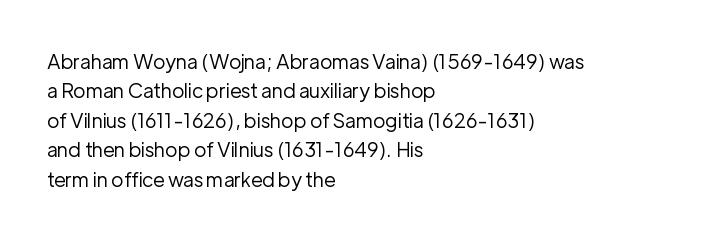
Look at the tracking — it's just the regular setting, nothing added. This sample keeps an unexceptional amount of space between lines. A typesetter would mark this as roman, not italic. Each row of text sits above clean, open space. Ink coverage per letter is moderate at most. This rendering uses left alignment, leaving the right contour irregular.
